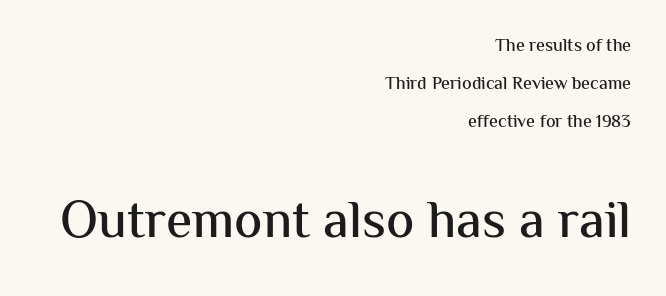
The image shows 53 px sans-serif type, upright; set right-aligned, loose line spacing (2.11x), normal letter spacing, not underlined; the second (bottom) block is 2.94x larger; medium stroke contrast and a medium x-height.
